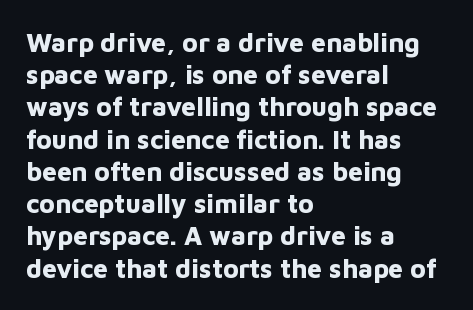
Descenders hang freely into open space. Rendered with straight, roman letterforms. The strokes are fattened all the way to bold. This rendering uses left alignment, leaving the right contour irregular.
